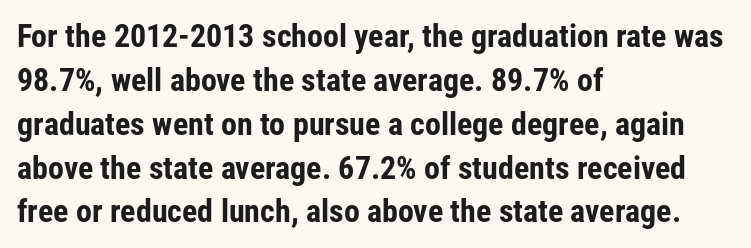
The image shows 32 px bold, condensed sans-serif type, upright; set left-aligned, normal line spacing (1.37x), normal letter spacing, not underlined; low stroke contrast and a medium x-height.
